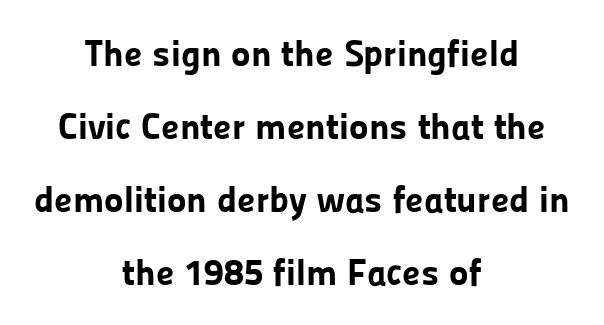
{"serif": "no", "italic": "no", "bold": "yes", "weight": "bold", "width": "normal", "stroke_contrast": "low", "x_height": "medium", "monospaced": "no", "underline": "no", "align": "center", "line_spacing": "loose", "line_spacing_ratio": 1.97, "letter_spacing": "normal", "letter_spacing_em": 0.0, "glyph_px": 37}
